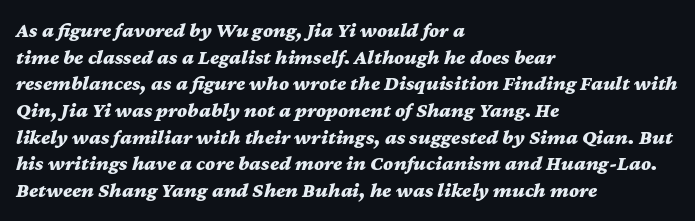
Q: Is the text bold? A: Yes.
Q: Is the text italic (slanted)? A: Yes, it leans right by about 12 degrees.
Q: Is the text underlined? A: No.
Q: How is the paragraph aligned? A: Left-aligned.
Q: Is the spacing between letters normal or unusually wide? A: Normal.
Q: Is the spacing between lines tight, normal or loose? A: Normal.
